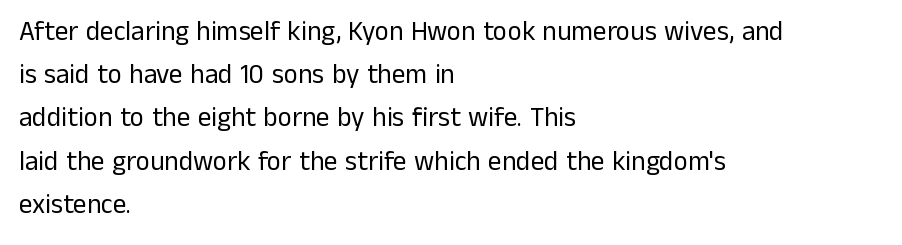
Posture: straight, roman, zero tilt. Notice how descenders clear the ascenders below comfortably — that's standard leading. Visually the block forms a straight wall on the left and a jagged coastline on the right. Descenders hang freely into open space. The type is set solid horizontally, with unmodified tracking. Heft: none added — not bold.
